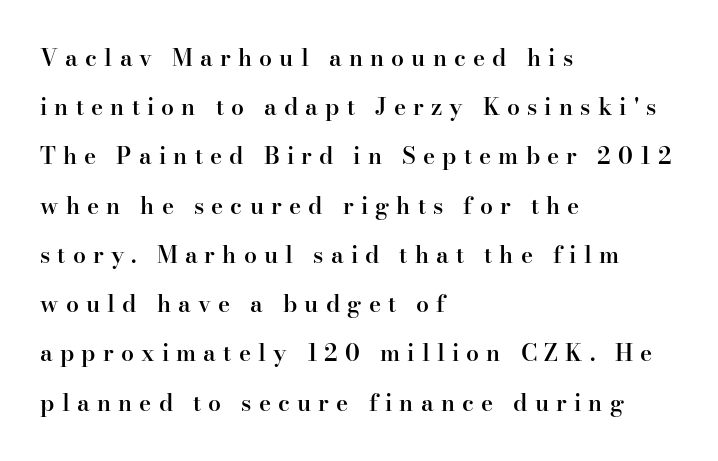
{"italic": "no", "bold": "semi", "underline": "no", "align": "left", "line_spacing": "loose", "line_spacing_ratio": 2.14, "letter_spacing": "wide", "letter_spacing_em": 0.31, "glyph_px": 23}
